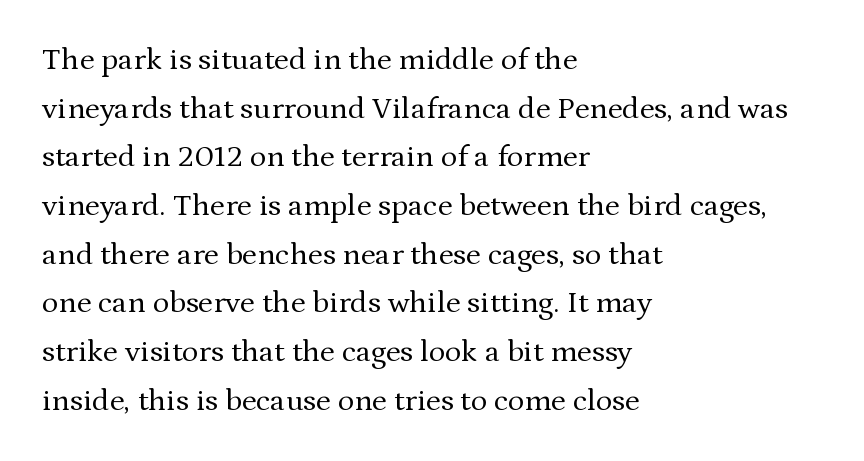
The image shows 31 px regular-weight serif type, upright; set left-aligned, normal line spacing (1.57x), normal letter spacing, not underlined; medium stroke contrast and a medium x-height.
